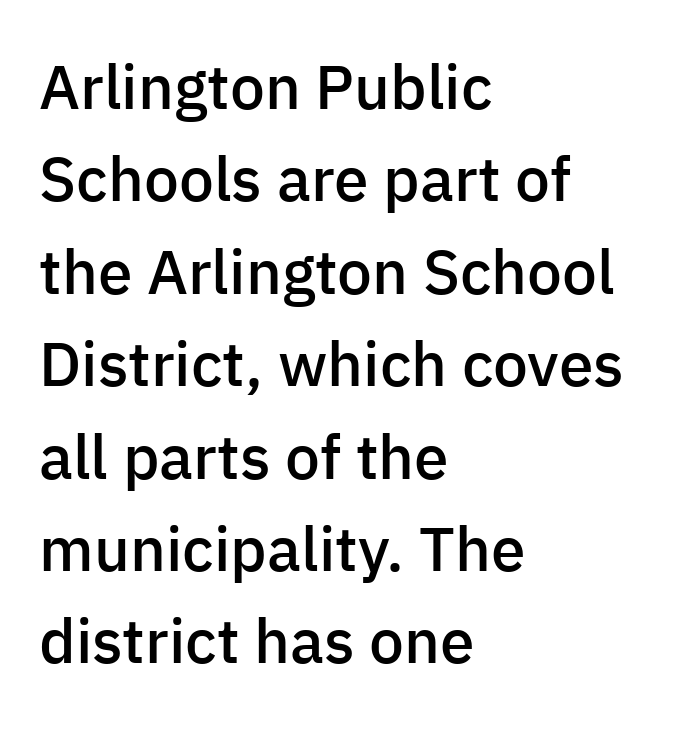
Q: Is the text bold? A: Semi-bold.
Q: Is the text italic (slanted)? A: No, it is upright.
Q: Is the typeface a serif or a sans-serif typeface? A: Sans-serif.
Q: Is the text underlined? A: No.
Q: How is the paragraph aligned? A: Left-aligned.
Q: Is the spacing between letters normal or unusually wide? A: Normal.
Q: Is the spacing between lines tight, normal or loose? A: Normal.
Q: Width (condensed, normal, or wide)? A: Normal.
Q: Stroke contrast? A: Low.
Q: x-height? A: Medium.
Q: Monospaced? A: No.
